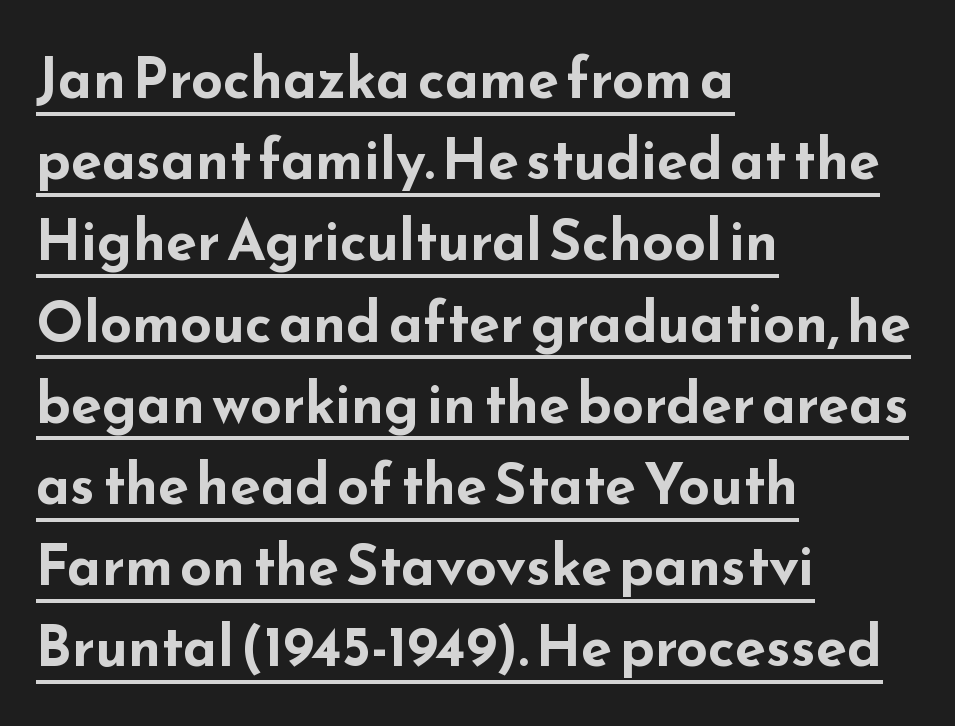
Q: Is the text bold? A: Yes.
Q: Is the text italic (slanted)? A: No, it is upright.
Q: Is the typeface a serif or a sans-serif typeface? A: Sans-serif.
Q: Is the text underlined? A: Yes.
Q: How is the paragraph aligned? A: Left-aligned.
Q: Is the spacing between letters normal or unusually wide? A: Normal.
Q: Is the spacing between lines tight, normal or loose? A: Normal.
Q: Width (condensed, normal, or wide)? A: Wide.
Q: Stroke contrast? A: Low.
Q: x-height? A: Small.
Q: Monospaced? A: No.
